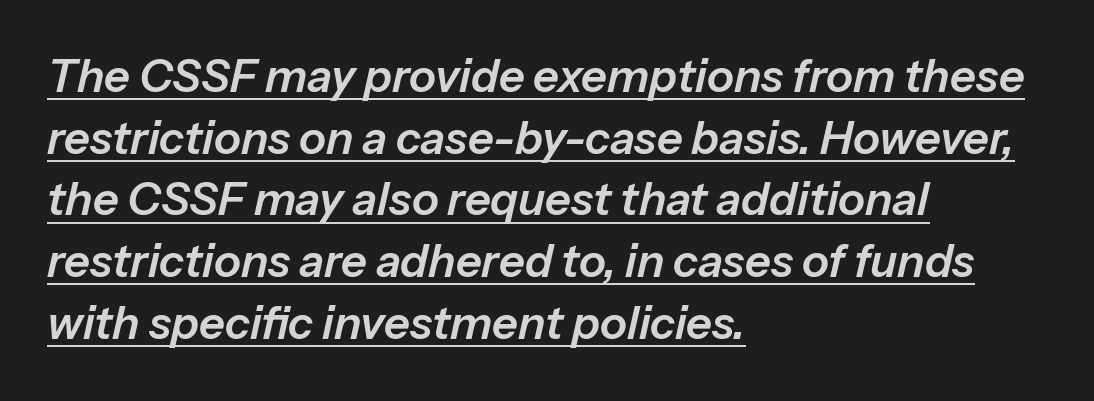
Leading: standard. The tracking reads as untouched default to a designer's eye. Yep, that's italic — everything's leaning. The setting favours the left margin, as ordinary paragraphs usually do. What decoration does the sample have? An underline.
